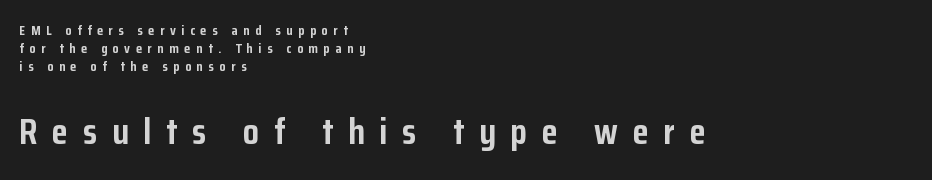
No feet cap the strokes, marking this as sans-serif type. The strokes are fattened all the way to bold. Varying glyph widths throughout — classic text-font behaviour. Compared with typical body copy, the letter spacing here is much looser.
